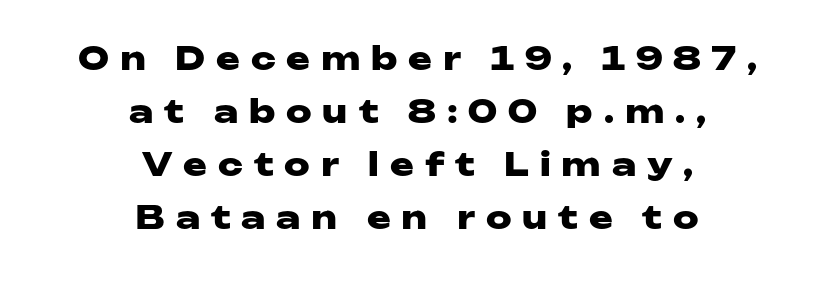
{"serif": "no", "italic": "no", "bold": "yes", "weight": "heavy", "width": "wide", "stroke_contrast": "low", "x_height": "medium", "monospaced": "no", "underline": "no", "align": "center", "line_spacing": "normal", "line_spacing_ratio": 1.66, "letter_spacing": "wide", "letter_spacing_em": 0.34, "glyph_px": 32}
